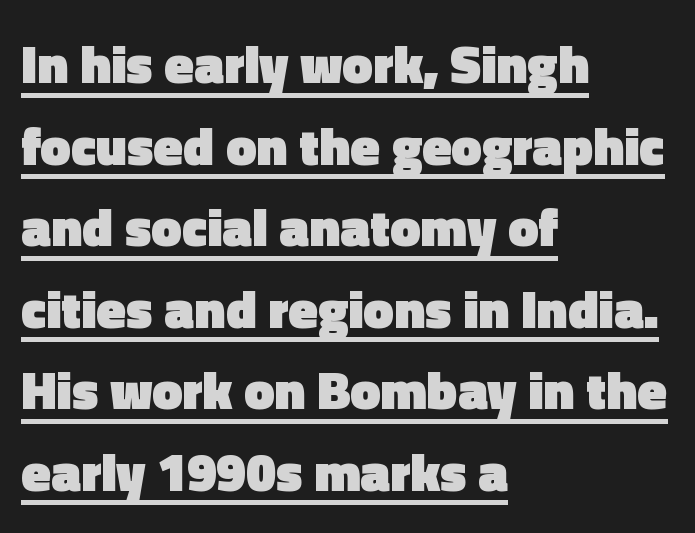
The image shows 54 px heavy sans-serif type, upright; set left-aligned, normal line spacing (1.51x), normal letter spacing, underlined; a medium x-height.
